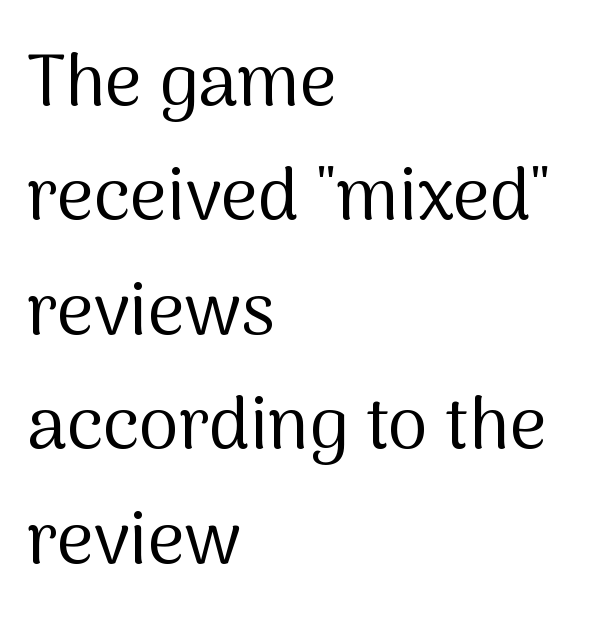
Q: Is the text bold? A: No.
Q: Is the text italic (slanted)? A: No, it is upright.
Q: Is the typeface a serif or a sans-serif typeface? A: Sans-serif.
Q: Is the text underlined? A: No.
Q: How is the paragraph aligned? A: Left-aligned.
Q: Is the spacing between letters normal or unusually wide? A: Normal.
Q: Is the spacing between lines tight, normal or loose? A: Normal.
Q: Width (condensed, normal, or wide)? A: Normal.
Q: Stroke contrast? A: Medium.
Q: x-height? A: Medium.
Q: Monospaced? A: No.
